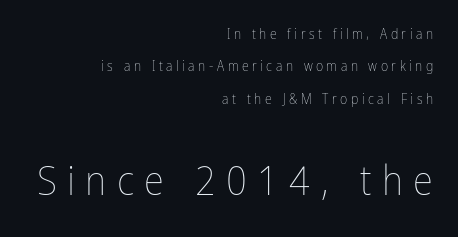
Q: Is the text bold? A: No.
Q: Is the text italic (slanted)? A: No, it is upright.
Q: Is the text underlined? A: No.
Q: How is the paragraph aligned? A: Right-aligned.
Q: Is the spacing between letters normal or unusually wide? A: Unusually wide.
Q: Is the spacing between lines tight, normal or loose? A: Loose.
Q: Which block of text is set in a larger size, the first (top) or the second (bottom)? A: The second (bottom) one.
Q: Width (condensed, normal, or wide)? A: Condensed.
Q: Stroke contrast? A: Low.
Q: x-height? A: Medium.
Q: Monospaced? A: No.
